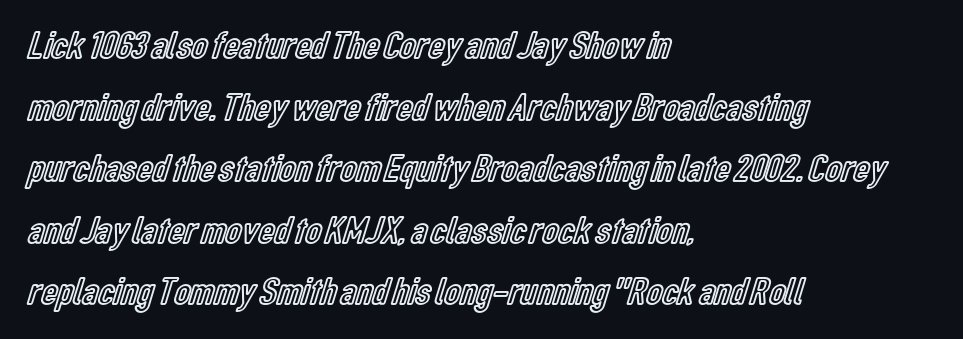
{"width": "condensed", "x_height": "medium", "monospaced": "no", "underline": "no", "align": "left", "line_spacing": "normal", "line_spacing_ratio": 1.58, "letter_spacing": "normal", "letter_spacing_em": 0.0, "glyph_px": 39}
